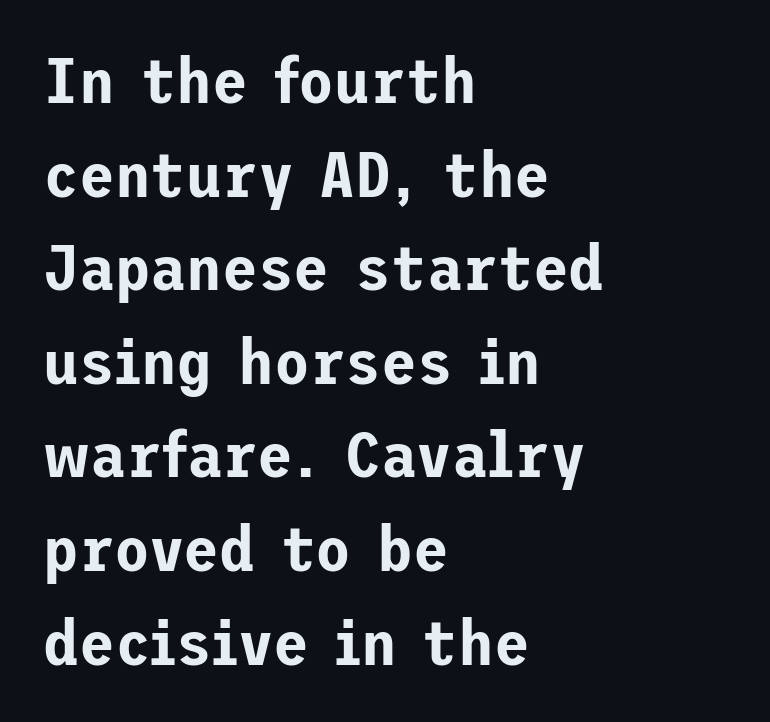
The image shows 65 px sans-serif type, upright; set left-aligned, normal line spacing (1.44x), normal letter spacing, not underlined; low stroke contrast and a medium x-height.
